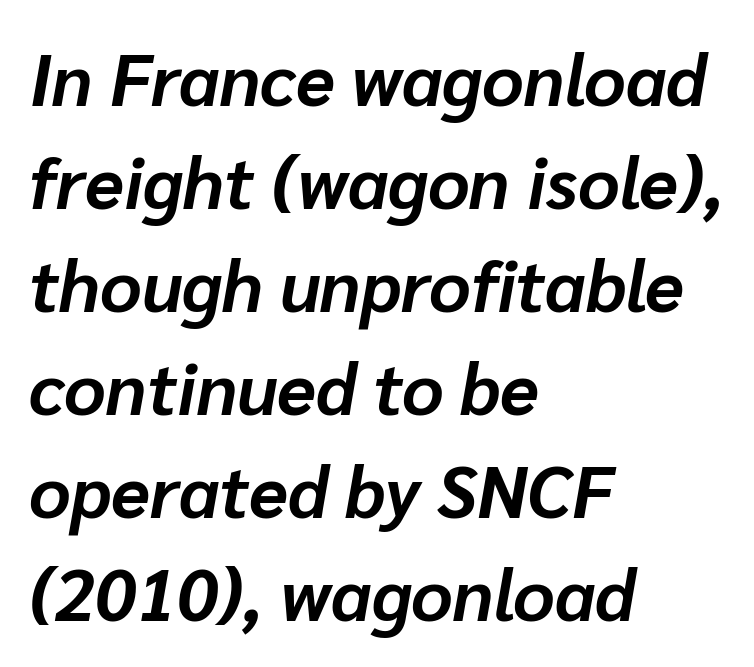
Q: Is the text bold? A: Yes.
Q: Is the text italic (slanted)? A: Yes, it leans right by about 10 degrees.
Q: Is the text underlined? A: No.
Q: How is the paragraph aligned? A: Left-aligned.
Q: Is the spacing between letters normal or unusually wide? A: Normal.
Q: Is the spacing between lines tight, normal or loose? A: Normal.
Q: Width (condensed, normal, or wide)? A: Normal.
Q: Stroke contrast? A: Low.
Q: x-height? A: Medium.
Q: Monospaced? A: No.
